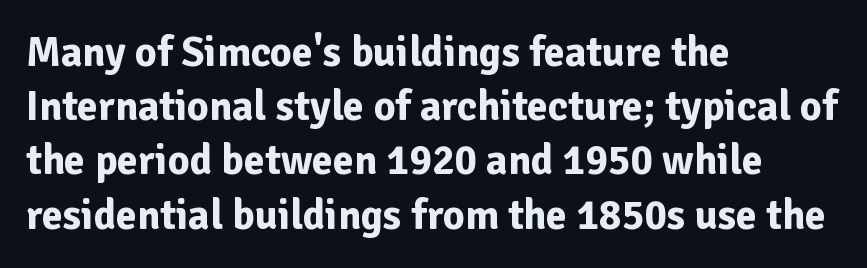
In terms of letterform style, serifs are entirely absent. Vertical strokes here are truly vertical. The designer left line spacing at the default. Underlining? Definitely not there. Proportional: the letters do not fall into vertical columns. Spacing between characters is what you'd get straight out of the box.
